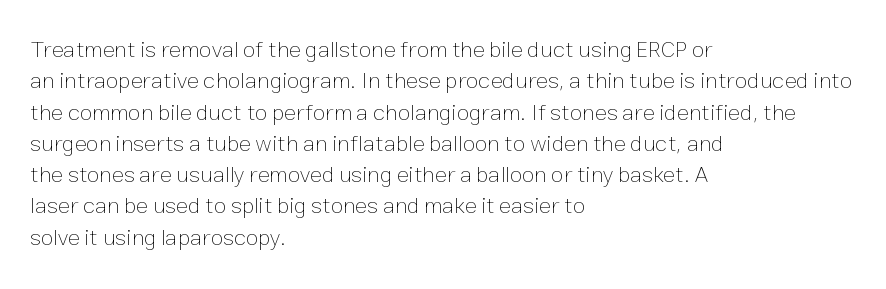
One glance says typical: line gaps are just what's usual. What stands out about the letter spacing? Nothing — it is the standard amount. This reads as an unemphasized weight, regular at the heaviest. The text block is weighted toward the left margin, trailing off unevenly rightward. Descender tails drop into unmarked territory. The specimen reads as upright at a glance.
